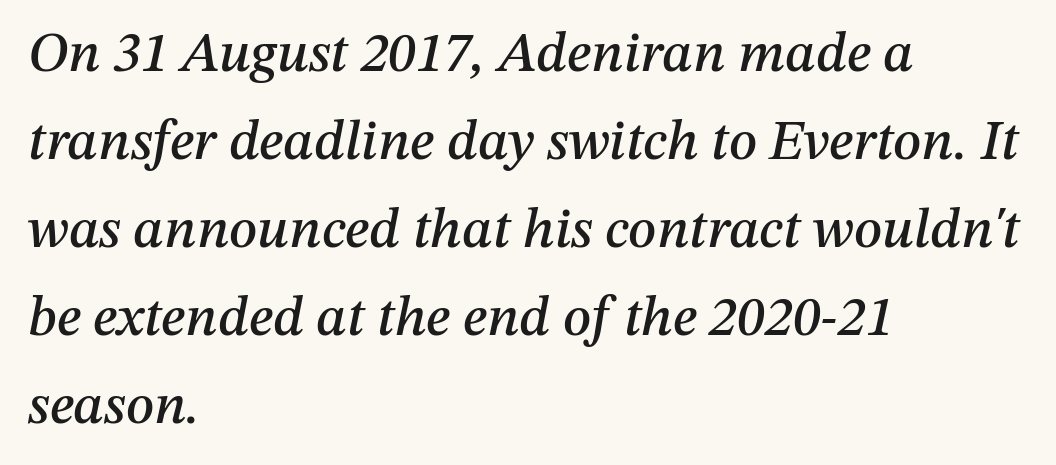
Look at the tracking — it's just the regular setting, nothing added. Any mark beneath the type? The region is blank. Horizontal alignment here is leftward, the default for most running prose. Rows of type keep a routine distance in the vertical direction. Yep, that's italic — everything's leaning. Note the varied advance widths — an 'i' is clearly narrower than an 'm'.
